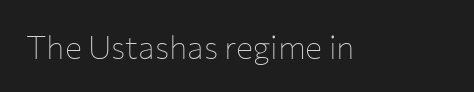
Q: Is the text bold? A: No.
Q: Is the text italic (slanted)? A: No, it is upright.
Q: Is the typeface a serif or a sans-serif typeface? A: Sans-serif.
Q: Is the text underlined? A: No.
Q: Is the spacing between letters normal or unusually wide? A: Normal.
Q: Width (condensed, normal, or wide)? A: Normal.
Q: Stroke contrast? A: Low.
Q: x-height? A: Medium.
Q: Monospaced? A: No.
